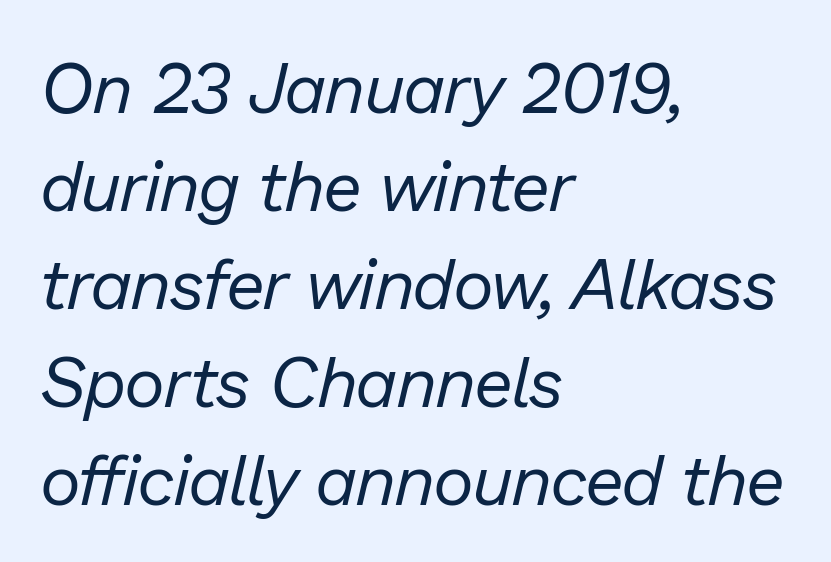
The image shows 70 px regular-weight type, italic (leaning right); set left-aligned, normal line spacing (1.4x), normal letter spacing, not underlined; low stroke contrast and a medium x-height.
